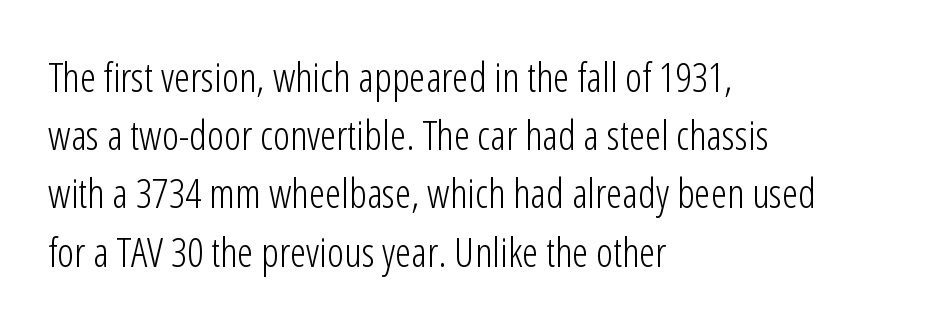
{"serif": "no", "italic": "no", "bold": "no", "weight": "light", "width": "condensed", "stroke_contrast": "low", "x_height": "medium", "monospaced": "no", "underline": "no", "align": "left", "line_spacing": "normal", "line_spacing_ratio": 1.42, "letter_spacing": "normal", "letter_spacing_em": 0.0, "glyph_px": 41}
